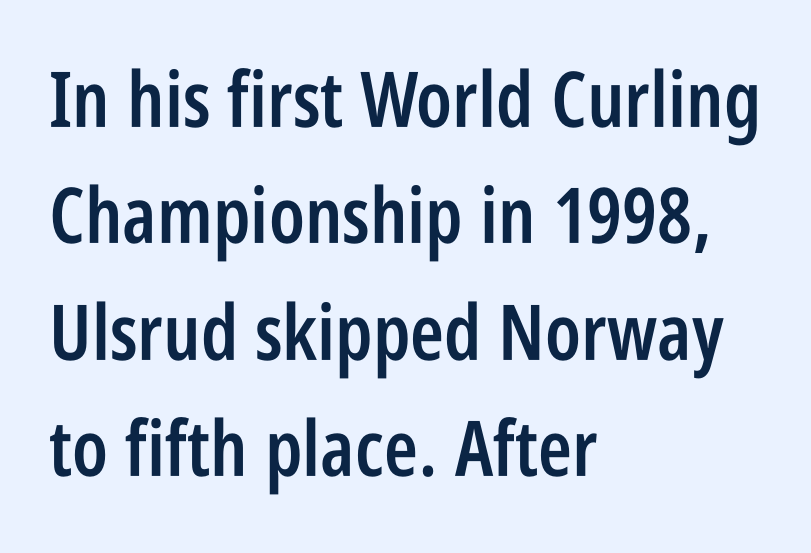
The text block is weighted toward the left margin, trailing off unevenly rightward. Proportional: the letters do not fall into vertical columns. The passage shown stacks its lines at a standard gap. The font's upright variant was chosen for this text.
